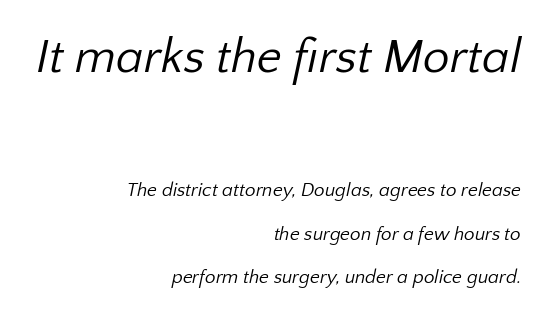
Q: Is the text bold? A: No.
Q: Is the typeface a serif or a sans-serif typeface? A: Sans-serif.
Q: Is the text underlined? A: No.
Q: How is the paragraph aligned? A: Right-aligned.
Q: Is the spacing between letters normal or unusually wide? A: Normal.
Q: Is the spacing between lines tight, normal or loose? A: Loose.
Q: Which block of text is set in a larger size, the first (top) or the second (bottom)? A: The first (top) one.
Q: Width (condensed, normal, or wide)? A: Normal.
Q: Stroke contrast? A: Low.
Q: x-height? A: Medium.
Q: Monospaced? A: No.
